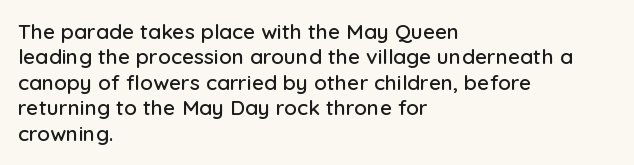
Short and long lines alike share a common starting point at left. Letters rest on an invisible, unmarked baseline. No extra tracking has been applied to these lines. Is there any slant? The stems are plumb.
